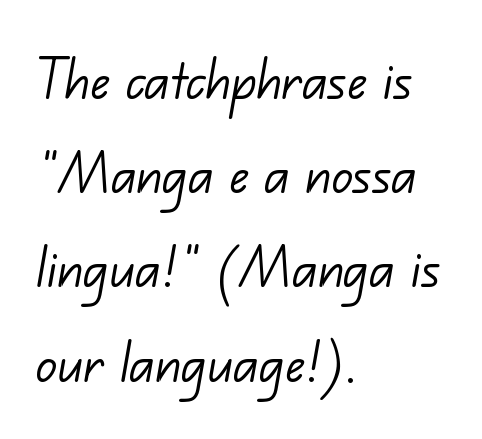
Has an underline been added? It has not. The rag falls on the right side of this text block. Are there feet on the stems? There aren't — it's a sans. The rendering keeps characters at their native spacing. Think of a printed novel: that variable character pitch is what you see here. Regular leading.
